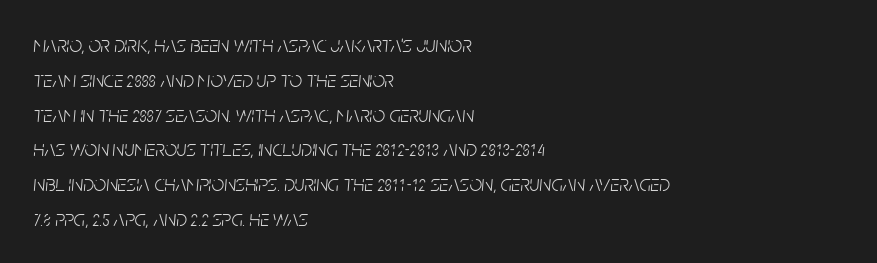
Q: Is the text bold? A: No.
Q: Is the text italic (slanted)? A: Yes, it leans right by about 5 degrees.
Q: Is the text underlined? A: No.
Q: How is the paragraph aligned? A: Left-aligned.
Q: Is the spacing between letters normal or unusually wide? A: Normal.
Q: Is the spacing between lines tight, normal or loose? A: Normal.
